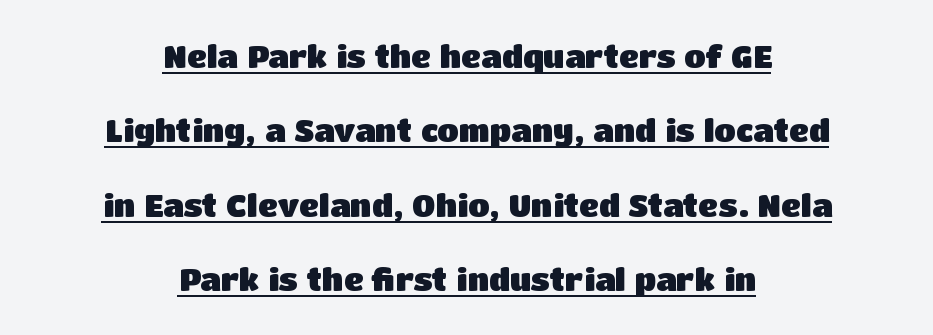
Q: Is the text bold? A: Yes.
Q: Is the text italic (slanted)? A: No, it is upright.
Q: Is the typeface a serif or a sans-serif typeface? A: Sans-serif.
Q: Is the text underlined? A: Yes.
Q: How is the paragraph aligned? A: Centered.
Q: Is the spacing between letters normal or unusually wide? A: Normal.
Q: Is the spacing between lines tight, normal or loose? A: Loose.
Q: Width (condensed, normal, or wide)? A: Normal.
Q: Stroke contrast? A: Low.
Q: x-height? A: Large.
Q: Monospaced? A: No.
